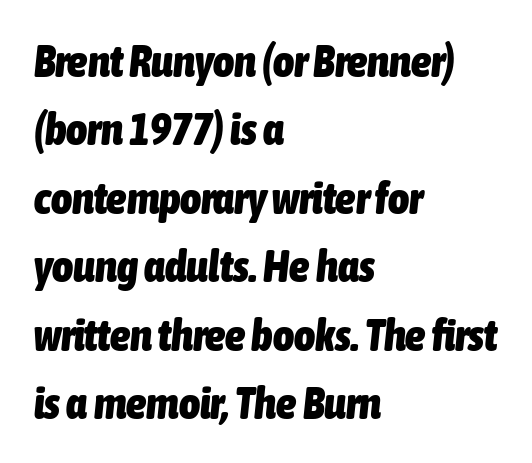
Q: Is the text bold? A: Yes.
Q: Is the text italic (slanted)? A: Yes, it leans right by about 6 degrees.
Q: Is the text underlined? A: No.
Q: How is the paragraph aligned? A: Left-aligned.
Q: Is the spacing between letters normal or unusually wide? A: Normal.
Q: Is the spacing between lines tight, normal or loose? A: Normal.
Q: Width (condensed, normal, or wide)? A: Condensed.
Q: Stroke contrast? A: Low.
Q: x-height? A: Medium.
Q: Monospaced? A: No.
